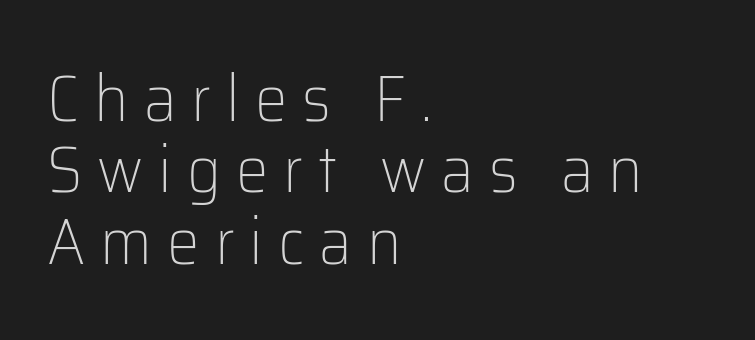
The face looks like a standard text weight, possibly lighter. The space beneath each line is pristine and unruled. The rendering uses natural spacing where letterforms have individual widths. Quick note: not italic, upright.
